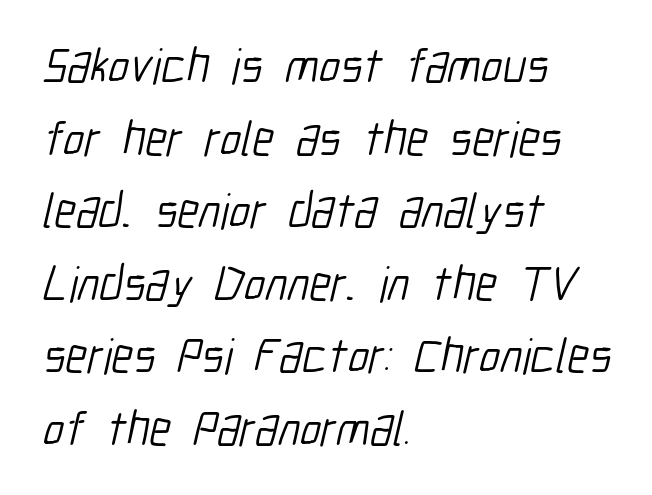
{"serif": "no", "bold": "no", "weight": "light", "width": "condensed", "stroke_contrast": "low", "x_height": "medium", "monospaced": "no", "underline": "no", "align": "left", "line_spacing": "normal", "line_spacing_ratio": 1.48, "letter_spacing": "normal", "letter_spacing_em": 0.0, "glyph_px": 49}
